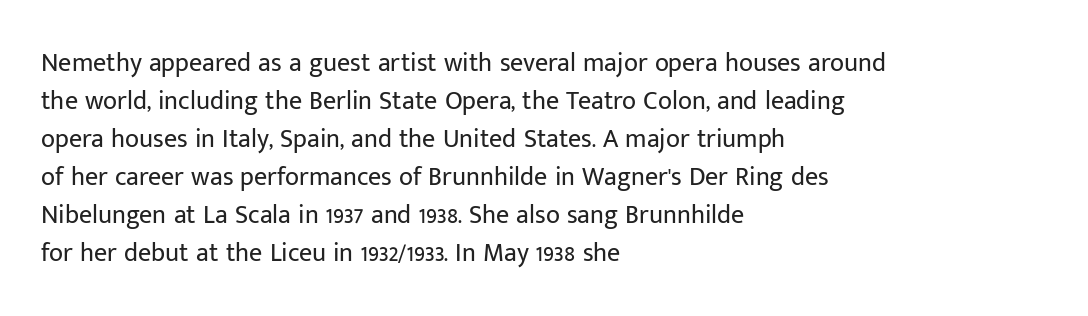
Visually the block forms a straight wall on the left and a jagged coastline on the right. Caption: standard tracking, unaltered. The type sits square on the baseline with zero lean. Weight: not bold — regular or lighter.
